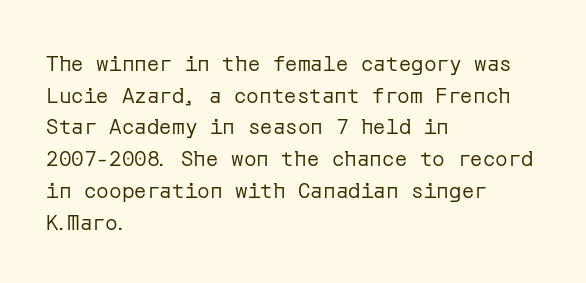
Q: Is the text bold? A: No.
Q: Is the text italic (slanted)? A: No, it is upright.
Q: Is the text underlined? A: No.
Q: How is the paragraph aligned? A: Left-aligned.
Q: Is the spacing between letters normal or unusually wide? A: Normal.
Q: Is the spacing between lines tight, normal or loose? A: Normal.
